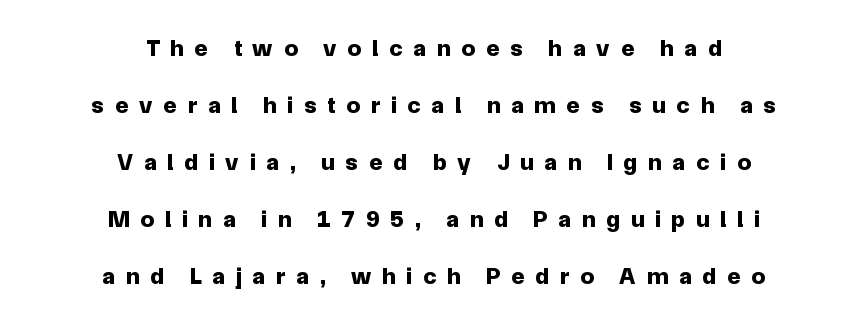
Stroke thickness is high; the sample reads as a true bold. The tracking jumps out immediately: characters are airy and widely separated. Posture: upright roman. A student would call this center alignment; a typographer would say set centered. The strip under each line holds only bare page.
